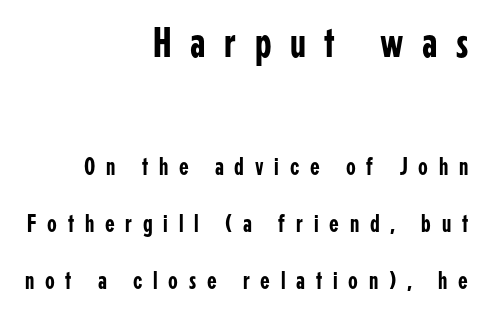
Loosely led — the rows are spread out. Each letter keeps its own natural width here, so spacing adapts to shape. Only glyphs here, with clear space below each row. This layout puts the oversized block above and the modest block below. The letterforms stand isolated, each surrounded by extra space.
